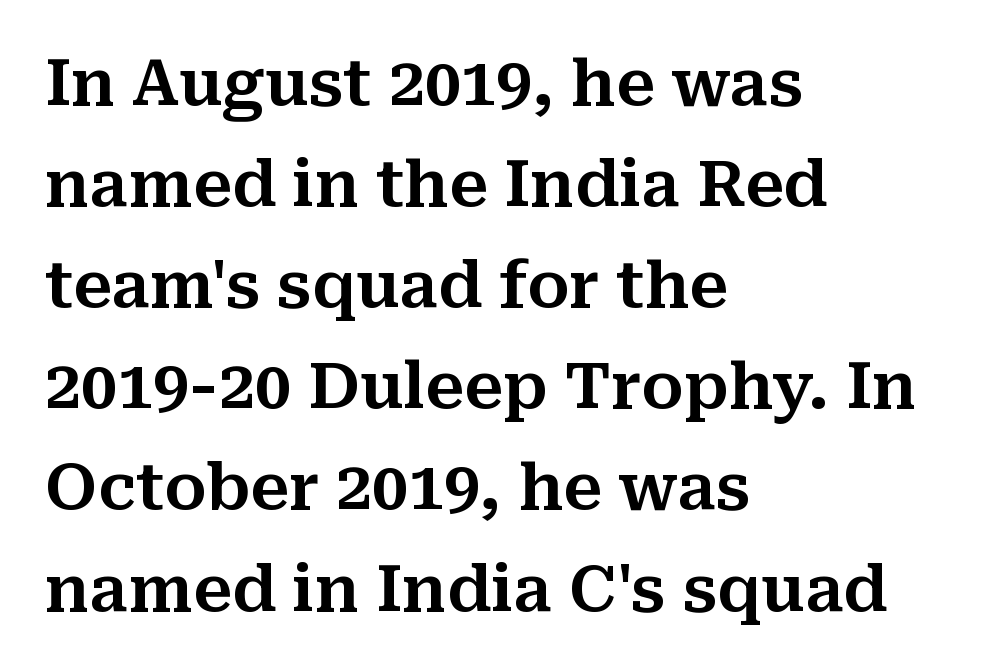
Q: Is the text italic (slanted)? A: No, it is upright.
Q: Is the typeface a serif or a sans-serif typeface? A: Serif.
Q: Is the text underlined? A: No.
Q: How is the paragraph aligned? A: Left-aligned.
Q: Is the spacing between letters normal or unusually wide? A: Normal.
Q: Is the spacing between lines tight, normal or loose? A: Normal.
Q: Width (condensed, normal, or wide)? A: Normal.
Q: Stroke contrast? A: Medium.
Q: x-height? A: Medium.
Q: Monospaced? A: No.
